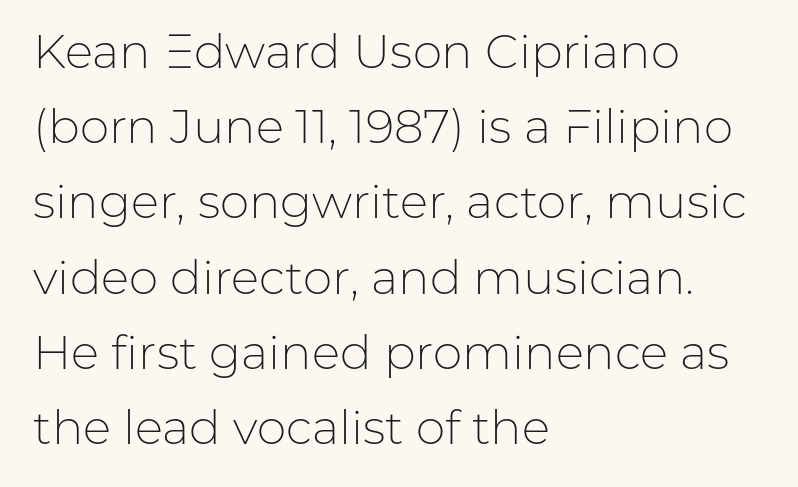
Q: Is the text bold? A: No.
Q: Is the text italic (slanted)? A: No, it is upright.
Q: Is the typeface a serif or a sans-serif typeface? A: Sans-serif.
Q: Is the text underlined? A: No.
Q: How is the paragraph aligned? A: Left-aligned.
Q: Is the spacing between letters normal or unusually wide? A: Normal.
Q: Is the spacing between lines tight, normal or loose? A: Normal.
Q: Width (condensed, normal, or wide)? A: Normal.
Q: Stroke contrast? A: Low.
Q: x-height? A: Medium.
Q: Monospaced? A: No.
